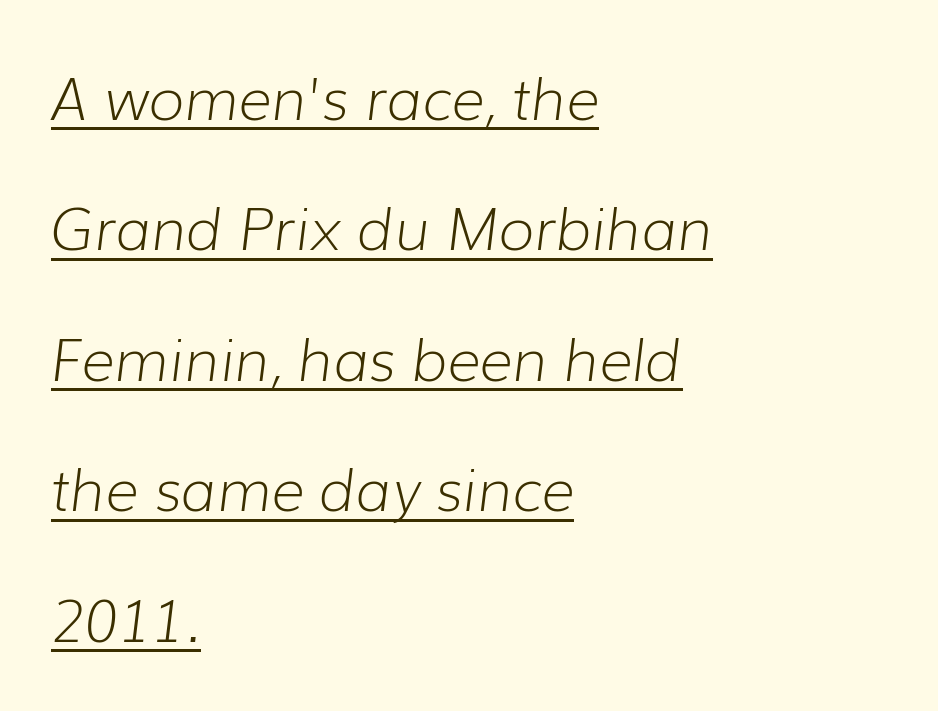
Q: Is the text bold? A: No.
Q: Is the text italic (slanted)? A: Yes, it leans right by about 7 degrees.
Q: Is the text underlined? A: Yes.
Q: How is the paragraph aligned? A: Left-aligned.
Q: Is the spacing between letters normal or unusually wide? A: Normal.
Q: Is the spacing between lines tight, normal or loose? A: Loose.
Q: Width (condensed, normal, or wide)? A: Normal.
Q: Stroke contrast? A: Low.
Q: x-height? A: Medium.
Q: Monospaced? A: No.
